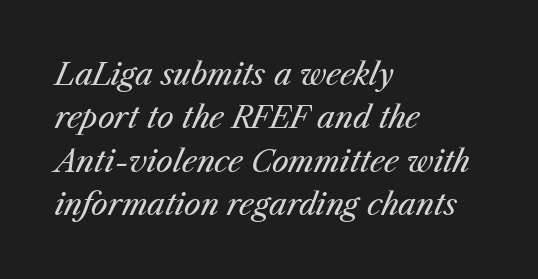
The image shows 30 px regular-weight type, italic (leaning right); set left-aligned, normal line spacing (1.45x), normal letter spacing, not underlined; medium stroke contrast and a medium x-height.
